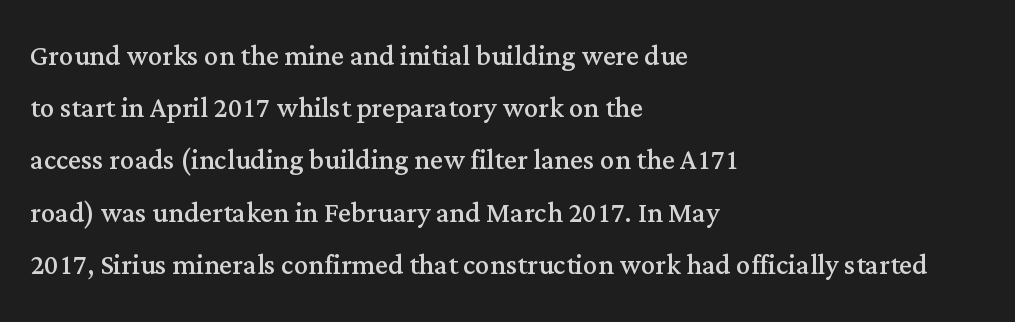
{"serif": "yes", "italic": "no", "bold": "no", "weight": "regular", "width": "normal", "stroke_contrast": "medium", "x_height": "medium", "monospaced": "no", "underline": "no", "align": "left", "line_spacing": "normal", "line_spacing_ratio": 1.45, "letter_spacing": "normal", "letter_spacing_em": 0.0, "glyph_px": 36}
